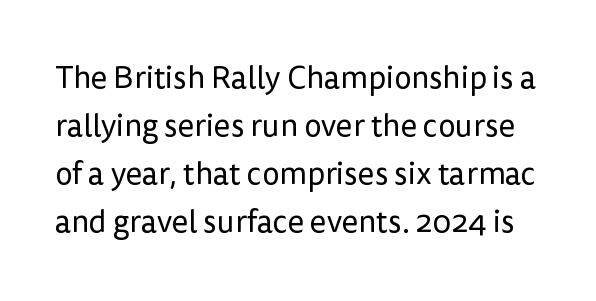
The image shows 31 px regular-weight sans-serif type, upright; set normal line spacing (1.55x), normal letter spacing, not underlined; low stroke contrast and a medium x-height.
